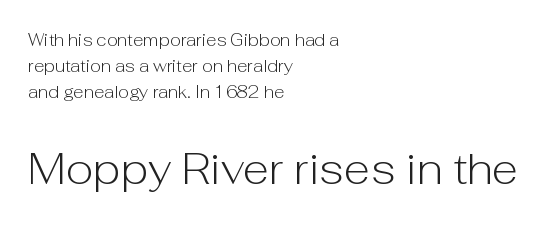
{"serif": "no", "italic": "no", "bold": "no", "weight": "light", "width": "normal", "stroke_contrast": "low", "x_height": "medium", "monospaced": "no", "underline": "no", "align": "left", "line_spacing": "normal", "line_spacing_ratio": 1.52, "letter_spacing": "normal", "letter_spacing_em": 0.0, "larger_block": "second", "size_ratio": 2.53, "glyph_px": 43}
